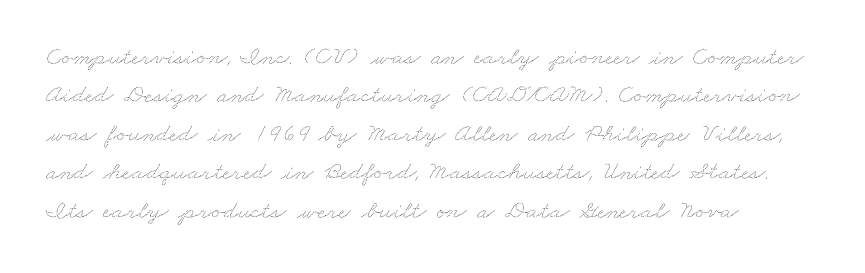
Q: Is the text underlined? A: No.
Q: How is the paragraph aligned? A: Left-aligned.
Q: Is the spacing between letters normal or unusually wide? A: Normal.
Q: Is the spacing between lines tight, normal or loose? A: Normal.
